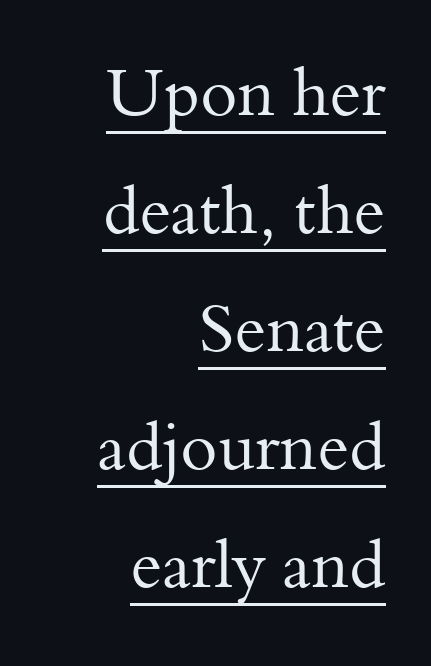
The image shows 67 px regular-weight serif type, upright; set right-aligned, line spacing 1.76x, normal letter spacing, underlined; medium stroke contrast and a small x-height.
